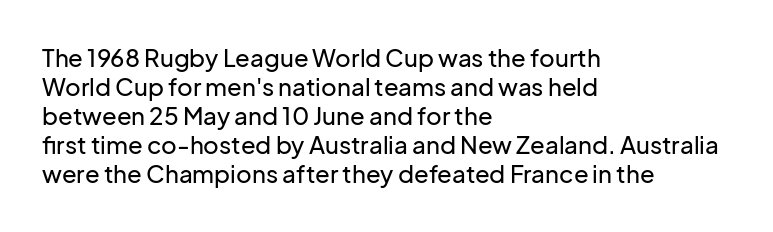
The area under the type is left untouched. Is the block centered? No — it sits flush against the left margin. Default kerning and tracking; the words read as compact shapes. Is there any slant? The stems are plumb.
